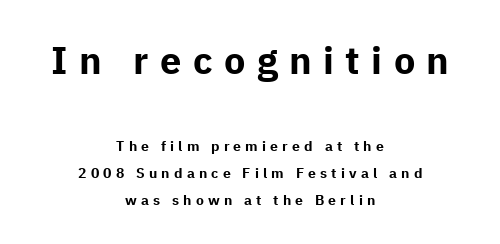
Q: Is the text bold? A: Yes.
Q: Is the text italic (slanted)? A: No, it is upright.
Q: Is the typeface a serif or a sans-serif typeface? A: Sans-serif.
Q: Is the text underlined? A: No.
Q: How is the paragraph aligned? A: Centered.
Q: Is the spacing between letters normal or unusually wide? A: Unusually wide.
Q: Is the spacing between lines tight, normal or loose? A: Loose.
Q: Which block of text is set in a larger size, the first (top) or the second (bottom)? A: The first (top) one.
Q: Width (condensed, normal, or wide)? A: Normal.
Q: Stroke contrast? A: Low.
Q: x-height? A: Medium.
Q: Monospaced? A: No.
